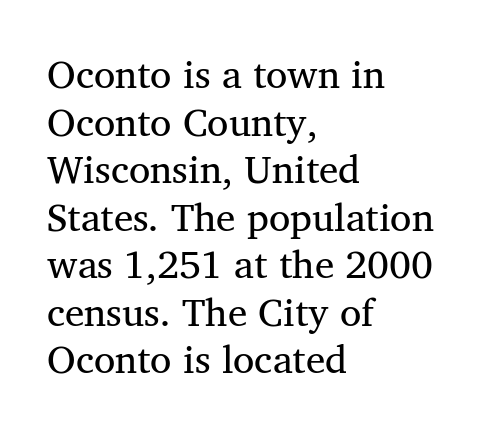
Q: Is the text italic (slanted)? A: No, it is upright.
Q: Is the typeface a serif or a sans-serif typeface? A: Serif.
Q: Is the text underlined? A: No.
Q: How is the paragraph aligned? A: Left-aligned.
Q: Is the spacing between letters normal or unusually wide? A: Normal.
Q: Width (condensed, normal, or wide)? A: Normal.
Q: Stroke contrast? A: Medium.
Q: x-height? A: Medium.
Q: Monospaced? A: No.
